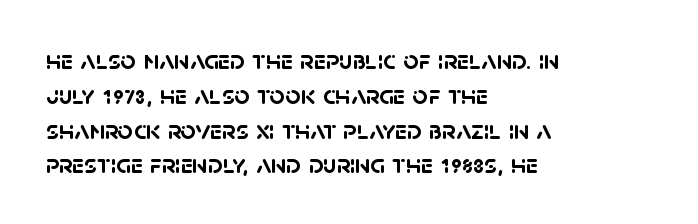
The image shows 27 px bold type; set left-aligned, normal line spacing (1.29x), normal letter spacing, not underlined.
